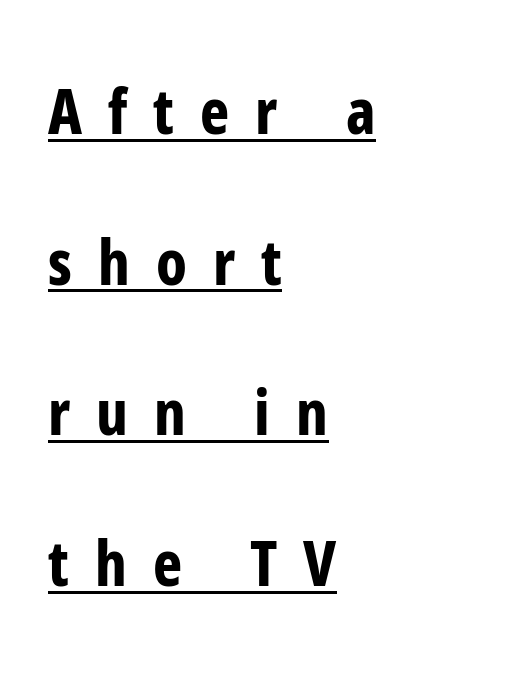
This sample carries an underscore along the baseline area. In terms of letterform style, serifs are entirely absent. There is plenty of visible air inserted between adjacent glyphs. Casual observation: everything's shoved over to the left. This sample has the flowing, uneven cadence of proportional lettering.
